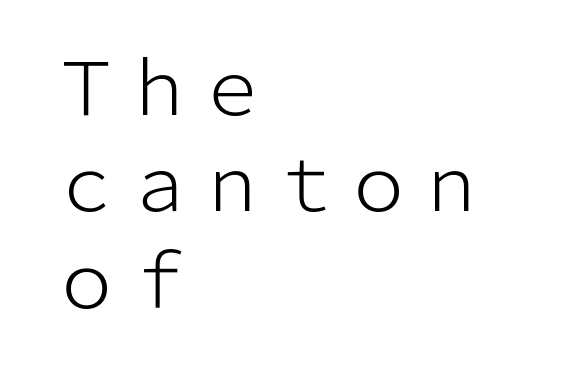
The image shows 73 px light sans-serif type, upright; set left-aligned, normal line spacing (1.32x), normal letter spacing, not underlined; low stroke contrast and a medium x-height.
